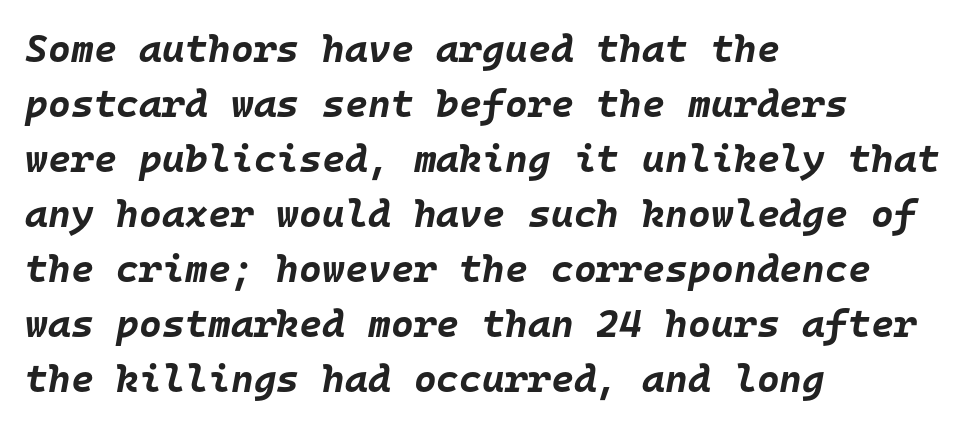
Q: Is the text bold? A: Yes.
Q: Is the text italic (slanted)? A: Yes, it leans right by about 10 degrees.
Q: Is the text underlined? A: No.
Q: How is the paragraph aligned? A: Left-aligned.
Q: Is the spacing between letters normal or unusually wide? A: Normal.
Q: Is the spacing between lines tight, normal or loose? A: Normal.
Q: Width (condensed, normal, or wide)? A: Normal.
Q: Stroke contrast? A: Low.
Q: x-height? A: Large.
Q: Monospaced? A: Yes.
